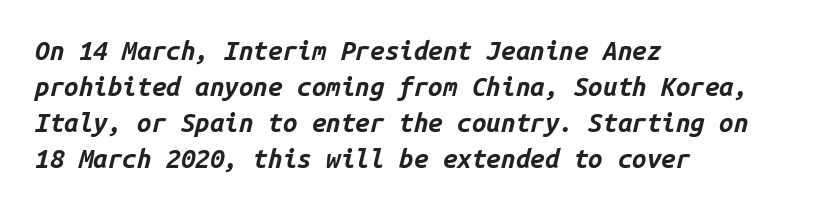
Q: Is the text bold? A: Yes.
Q: Is the text italic (slanted)? A: Yes, it leans right by about 14 degrees.
Q: Is the text underlined? A: No.
Q: How is the paragraph aligned? A: Left-aligned.
Q: Is the spacing between letters normal or unusually wide? A: Normal.
Q: Is the spacing between lines tight, normal or loose? A: Normal.
